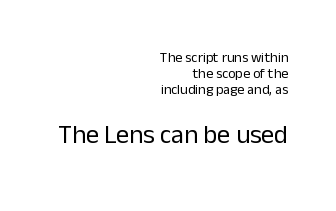
{"italic": "no", "bold": "no", "underline": "no", "align": "right", "line_spacing": "tight", "line_spacing_ratio": 1.15, "letter_spacing": "normal", "letter_spacing_em": 0.0, "larger_block": "second", "size_ratio": 1.86, "glyph_px": 26}
